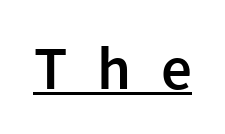
The rendering uses natural spacing where letterforms have individual widths. Serif or sans? Sans — the stroke terminals are bare. Is the type bold? Partly — it's a semibold, heavier than regular but not fully bold. Underlined type.
